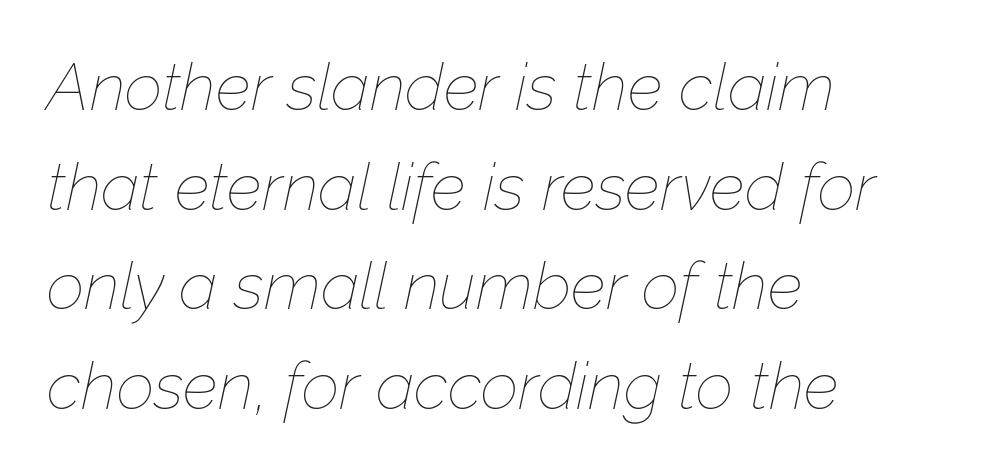
{"italic": "yes", "lean": "right", "slant_degrees": 12, "bold": "no", "weight": "thin", "width": "normal", "stroke_contrast": "low", "x_height": "medium", "monospaced": "no", "underline": "no", "align": "left", "line_spacing": "normal", "line_spacing_ratio": 1.51, "letter_spacing": "normal", "letter_spacing_em": 0.0, "glyph_px": 66}
